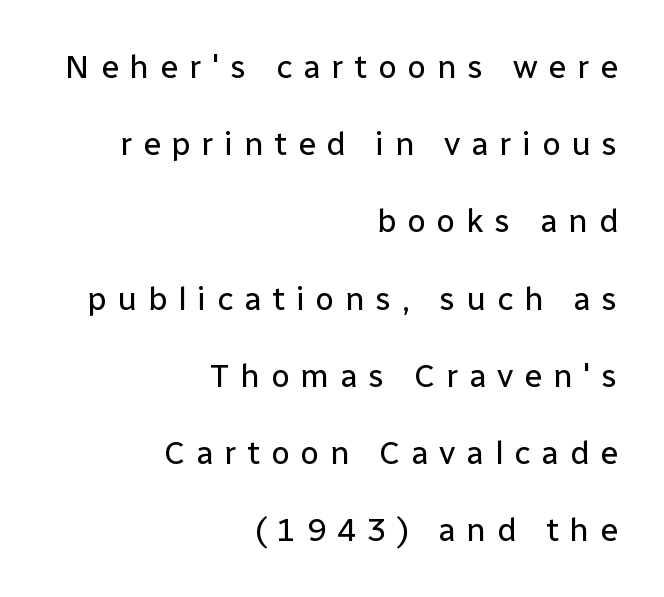
{"serif": "no", "italic": "no", "bold": "no", "weight": "regular", "width": "normal", "stroke_contrast": "low", "x_height": "medium", "monospaced": "no", "underline": "no", "align": "right", "line_spacing": "loose", "line_spacing_ratio": 2.34, "letter_spacing": "wide", "letter_spacing_em": 0.32, "glyph_px": 33}
